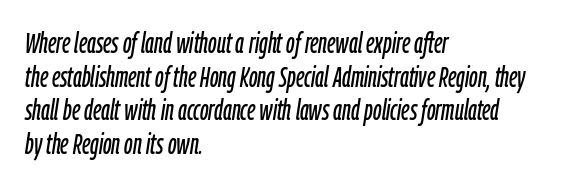
Q: Is the text italic (slanted)? A: Yes, it leans right by about 9 degrees.
Q: Is the text underlined? A: No.
Q: How is the paragraph aligned? A: Left-aligned.
Q: Is the spacing between letters normal or unusually wide? A: Normal.
Q: Width (condensed, normal, or wide)? A: Condensed.
Q: Stroke contrast? A: Low.
Q: x-height? A: Medium.
Q: Monospaced? A: No.
